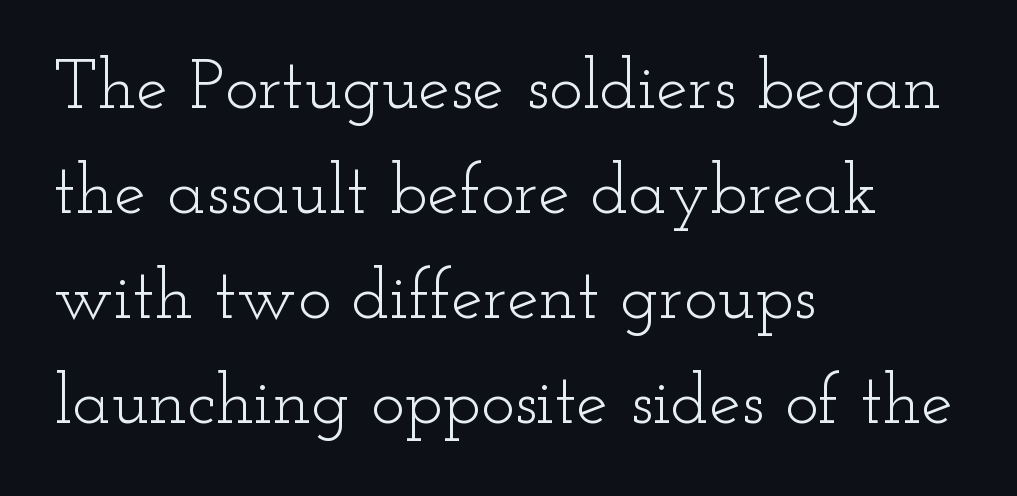
Q: Is the text bold? A: No.
Q: Is the text italic (slanted)? A: No, it is upright.
Q: Is the typeface a serif or a sans-serif typeface? A: Serif.
Q: Is the text underlined? A: No.
Q: How is the paragraph aligned? A: Left-aligned.
Q: Is the spacing between letters normal or unusually wide? A: Normal.
Q: Is the spacing between lines tight, normal or loose? A: Normal.
Q: Width (condensed, normal, or wide)? A: Wide.
Q: Stroke contrast? A: Low.
Q: x-height? A: Small.
Q: Monospaced? A: No.
